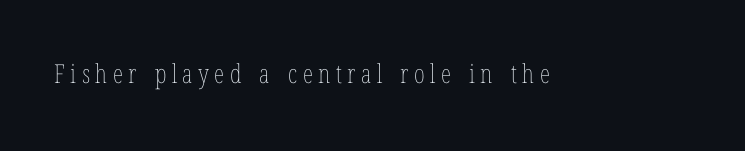
{"italic": "no", "bold": "no", "underline": "no", "letter_spacing": "wide", "letter_spacing_em": 0.21, "glyph_px": 26}
